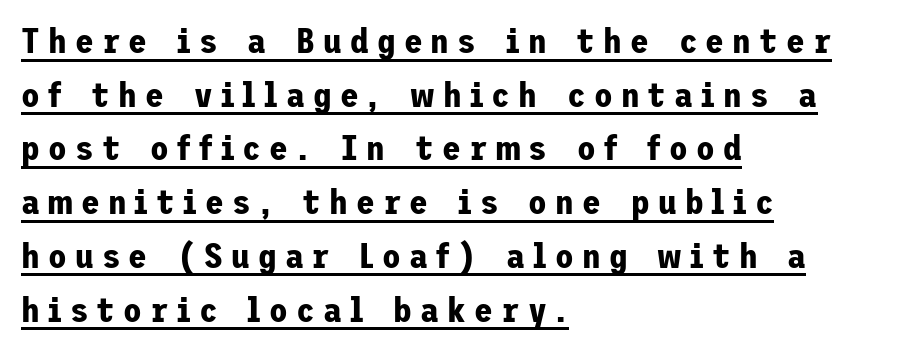
{"serif": "no", "italic": "no", "bold": "yes", "weight": "bold", "width": "normal", "stroke_contrast": "low", "x_height": "medium", "underline": "yes", "align": "left", "line_spacing": "normal", "line_spacing_ratio": 1.58, "letter_spacing": "wide", "letter_spacing_em": 0.24, "glyph_px": 34}
